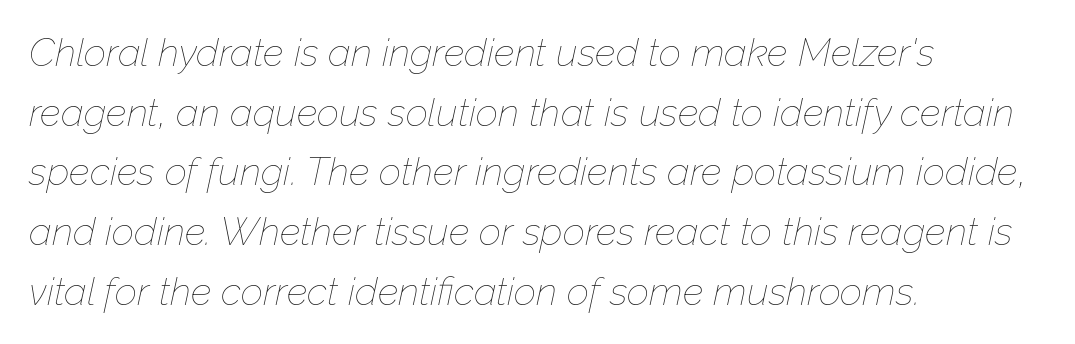
A student would call this left alignment; a typographer would say flush left, rag right. The words here are not underlined. A typesetter would call this zero additional tracking. Compared with a typical body face, this is equally light or lighter still. You can tell it's italic because the verticals aren't actually vertical.
